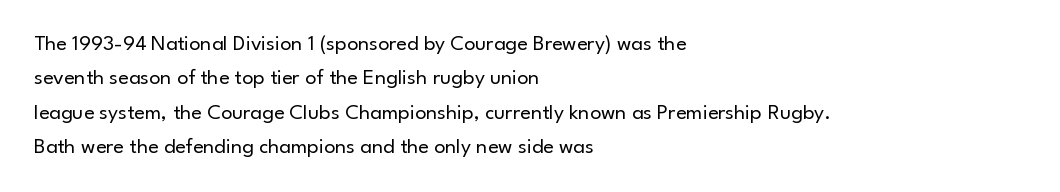
{"italic": "no", "bold": "no", "underline": "no", "align": "left", "line_spacing": "normal", "line_spacing_ratio": 1.56, "letter_spacing": "normal", "letter_spacing_em": 0.0, "glyph_px": 22}
